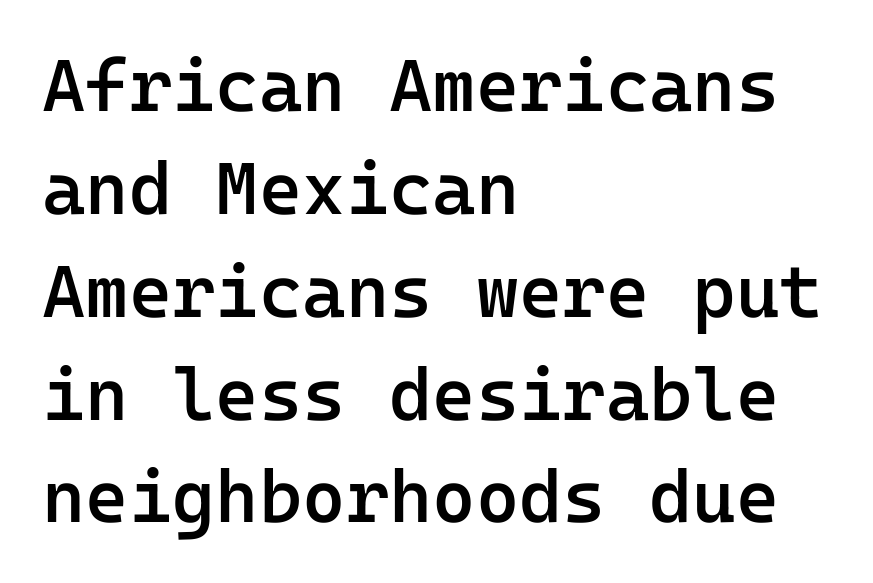
Q: Is the text bold? A: Semi-bold.
Q: Is the text italic (slanted)? A: No, it is upright.
Q: Is the typeface a serif or a sans-serif typeface? A: Sans-serif.
Q: Is the text underlined? A: No.
Q: How is the paragraph aligned? A: Left-aligned.
Q: Is the spacing between letters normal or unusually wide? A: Normal.
Q: Is the spacing between lines tight, normal or loose? A: Normal.
Q: Width (condensed, normal, or wide)? A: Normal.
Q: Stroke contrast? A: Low.
Q: x-height? A: Medium.
Q: Monospaced? A: Yes.
